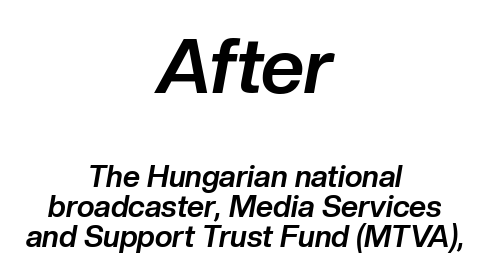
The image shows 76 px bold type, italic (leaning right); set centered, tight line spacing (1.01x), normal letter spacing, not underlined; the first (top) block is 2.53x larger; low stroke contrast and a medium x-height.
